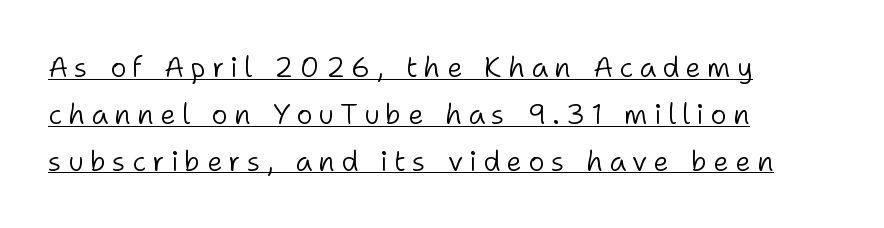
Horizontal alignment here is leftward, the default for most running prose. A quiet, ordinary-to-light weight characterises the typeface. Honestly, the row spacing looks completely unremarkable. Caption: lettering with a line underneath. The tracking jumps out immediately: characters are airy and widely separated. This sample uses an upright cut, with every glyph sitting square on the baseline.
